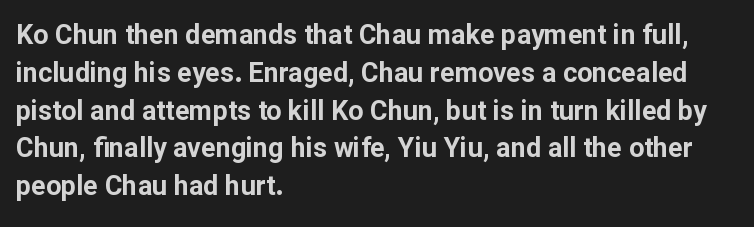
{"italic": "no", "bold": "yes", "underline": "no", "align": "left", "line_spacing": "normal", "line_spacing_ratio": 1.4, "letter_spacing": "normal", "letter_spacing_em": 0.0, "glyph_px": 27}
